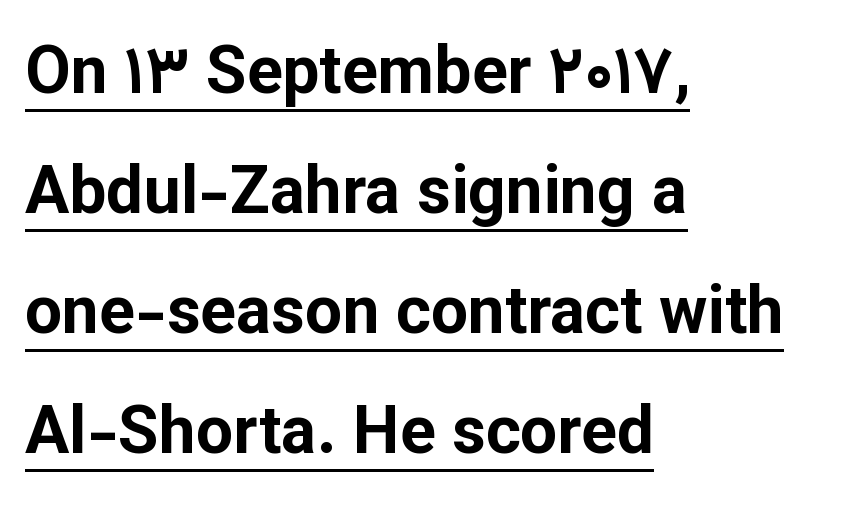
It's the straight-up-and-down kind of type. The face used here is proportionally spaced, like ordinary book or web type. The lettering is marked with a stroke running underneath it. The paragraph shown leans on its left margin. Default kerning and tracking; the words read as compact shapes.
